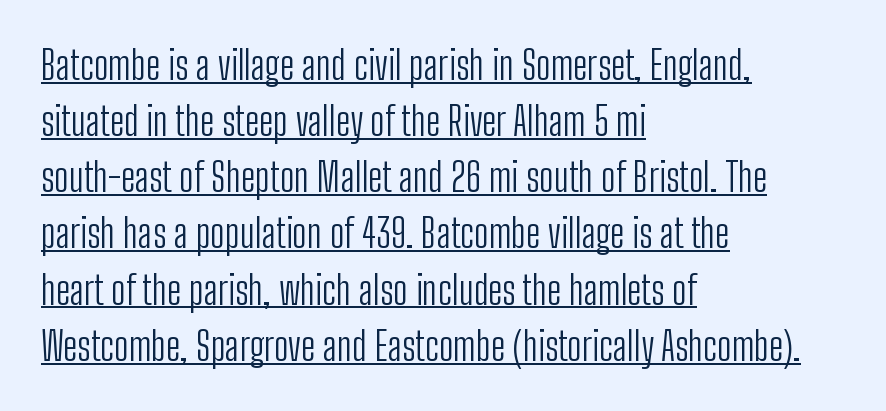
Q: Is the text bold? A: No.
Q: Is the text italic (slanted)? A: No, it is upright.
Q: Is the typeface a serif or a sans-serif typeface? A: Sans-serif.
Q: Is the text underlined? A: Yes.
Q: How is the paragraph aligned? A: Left-aligned.
Q: Is the spacing between letters normal or unusually wide? A: Normal.
Q: Is the spacing between lines tight, normal or loose? A: Normal.
Q: Width (condensed, normal, or wide)? A: Condensed.
Q: Stroke contrast? A: Low.
Q: x-height? A: Medium.
Q: Monospaced? A: No.
